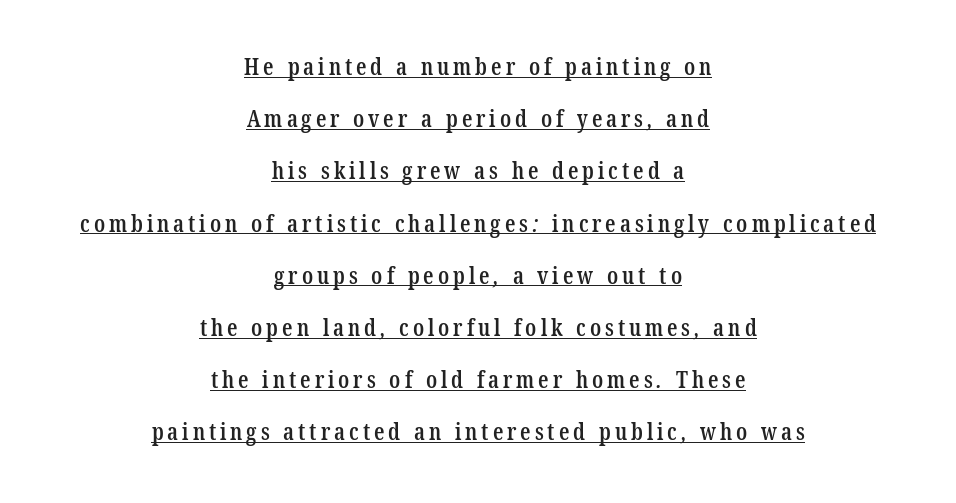
{"bold": "semi", "underline": "yes", "align": "center", "line_spacing": "loose", "line_spacing_ratio": 2.27, "glyph_px": 23}
